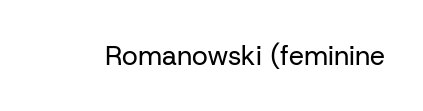
{"italic": "no", "bold": "no", "underline": "no", "letter_spacing": "normal", "letter_spacing_em": 0.0, "glyph_px": 27}
